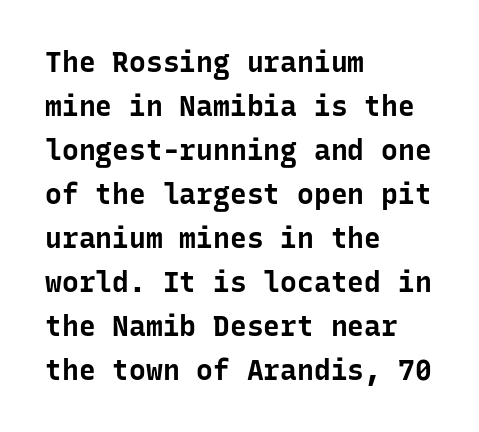
{"serif": "no", "italic": "no", "bold": "yes", "weight": "bold", "width": "normal", "stroke_contrast": "low", "x_height": "medium", "monospaced": "yes", "underline": "no", "align": "left", "line_spacing": "normal", "line_spacing_ratio": 1.57, "letter_spacing": "normal", "letter_spacing_em": 0.0, "glyph_px": 28}
